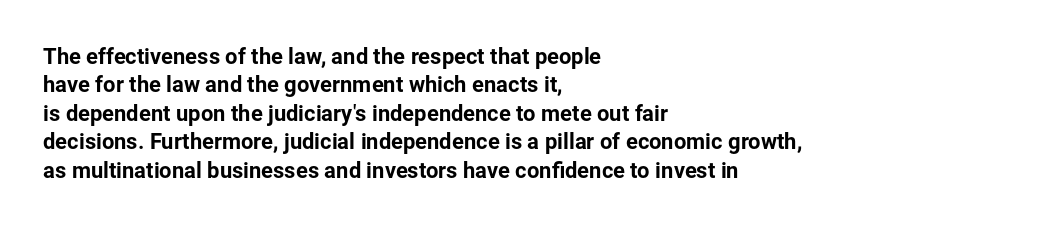
Does extra space separate the letters? No, they use regular spacing. Rows of type keep a routine distance in the vertical direction. Descender tails drop into unmarked territory. No italicization has been applied; the sample stays upright.
